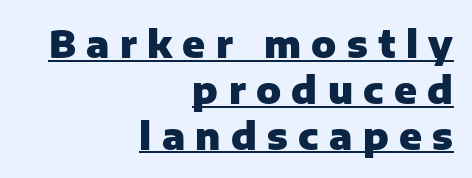
The letters stand straight up with perfectly vertical stems. What stands out about the letter spacing? Its width — letters are far apart. Character widths vary here, with narrow letters taking less room than wide ones. Where is the straight margin? On the right. This is heavy type, rendered in bold. Honestly, the underline is the first thing you notice here.
